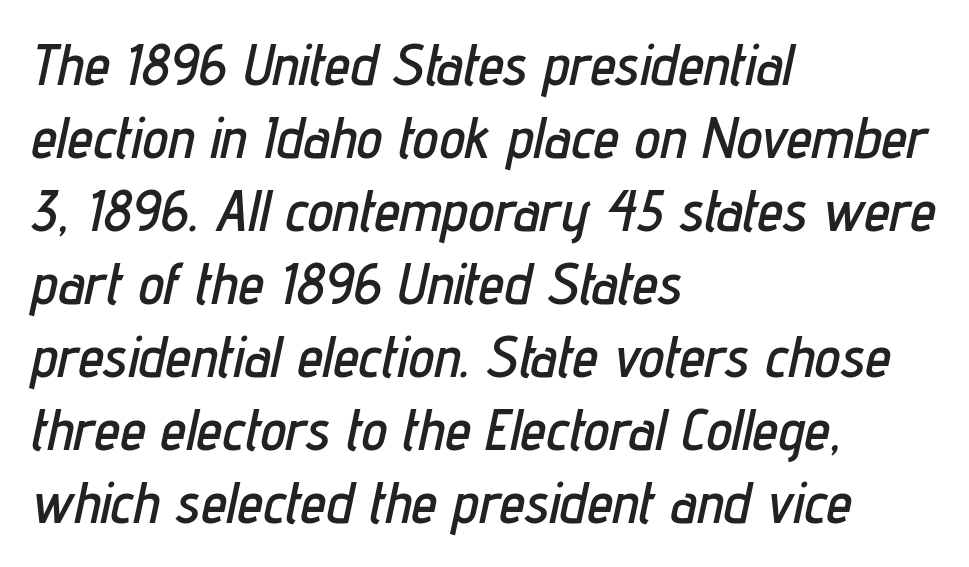
{"italic": "yes", "lean": "right", "slant_degrees": 12, "width": "condensed", "stroke_contrast": "low", "x_height": "medium", "monospaced": "no", "underline": "no", "align": "left", "line_spacing": "normal", "line_spacing_ratio": 1.26, "letter_spacing": "normal", "letter_spacing_em": 0.0, "glyph_px": 58}
